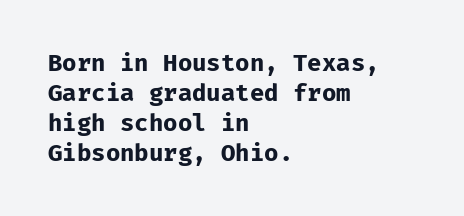
The image shows 24 px bold type, upright; set left-aligned, normal line spacing (1.25x), normal letter spacing, not underlined.
